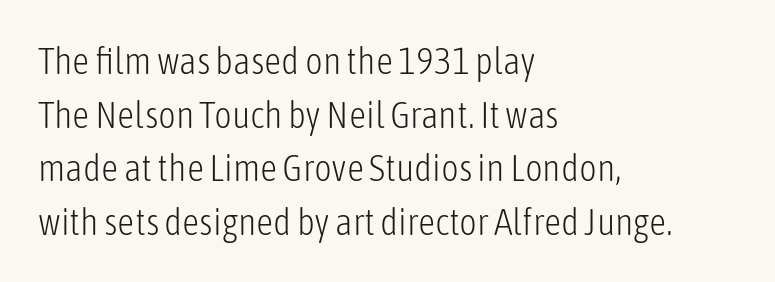
The image shows 38 px light, condensed sans-serif type, upright; set left-aligned, normal line spacing (1.41x), normal letter spacing, not underlined; low stroke contrast and a medium x-height.
